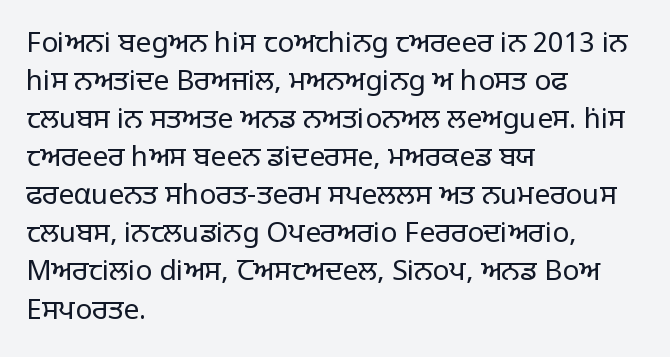
Q: Is the text bold? A: No.
Q: Is the text italic (slanted)? A: No, it is upright.
Q: Is the typeface a serif or a sans-serif typeface? A: Sans-serif.
Q: Is the text underlined? A: No.
Q: How is the paragraph aligned? A: Left-aligned.
Q: Is the spacing between letters normal or unusually wide? A: Normal.
Q: Is the spacing between lines tight, normal or loose? A: Normal.
Q: Width (condensed, normal, or wide)? A: Normal.
Q: Stroke contrast? A: Low.
Q: x-height? A: Large.
Q: Monospaced? A: No.
